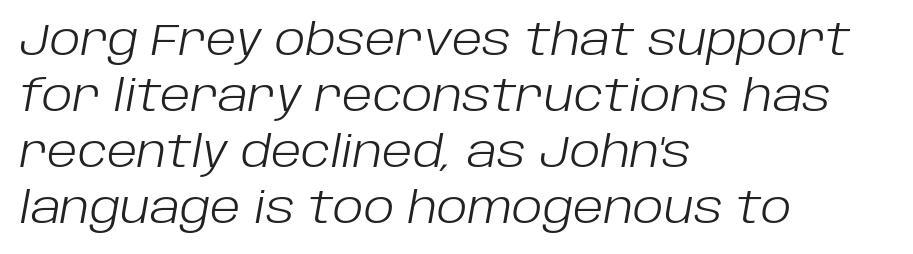
{"italic": "yes", "lean": "right", "slant_degrees": 10, "bold": "no", "weight": "light", "width": "normal", "stroke_contrast": "low", "x_height": "large", "monospaced": "no", "underline": "no", "align": "left", "line_spacing": "normal", "line_spacing_ratio": 1.27, "letter_spacing": "normal", "letter_spacing_em": 0.0, "glyph_px": 44}
